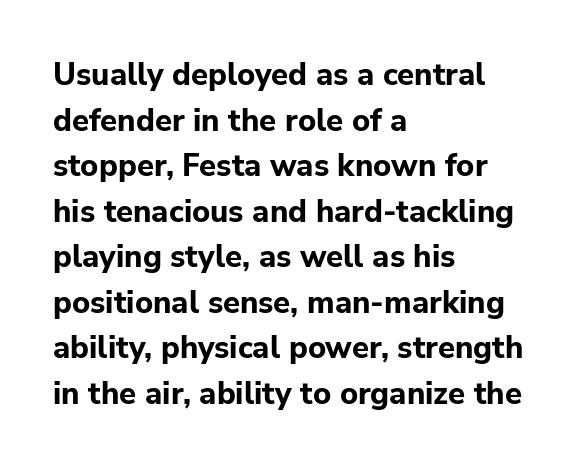
The image shows 31 px bold sans-serif type, upright; set left-aligned, normal line spacing (1.47x), normal letter spacing, not underlined; low stroke contrast and a medium x-height.
